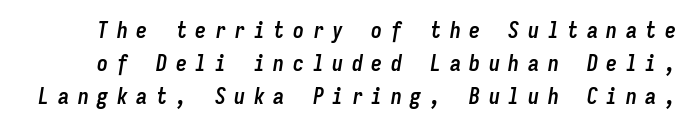
The image shows 22 px bold type, italic (leaning right); set normal line spacing (1.49x), unusually wide letter spacing (+0.39 em), not underlined.
